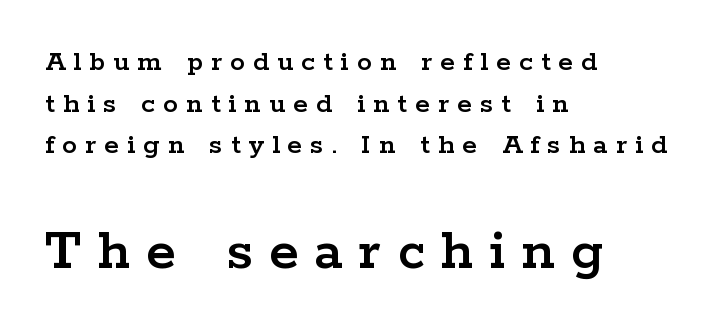
The image shows 60 px wide serif type, upright; set left-aligned, normal line spacing (1.39x), unusually wide letter spacing (+0.27 em), not underlined; the second (bottom) block is 2.0x larger; low stroke contrast and a medium x-height.
